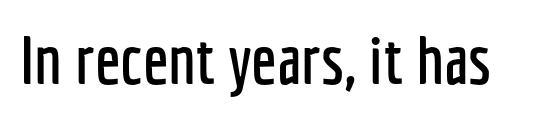
{"serif": "no", "italic": "no", "width": "condensed", "stroke_contrast": "low", "x_height": "medium", "monospaced": "no", "underline": "no", "letter_spacing": "normal", "letter_spacing_em": 0.0, "glyph_px": 67}
